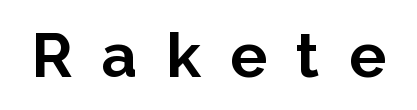
Rendered with straight, roman letterforms. Rule under the text: the space is simply empty. Type style note: lacks serifs. Here the designer chose a conventional face with non-uniform glyph widths. How heavy is the stroke? Heavy — this is a bold.
